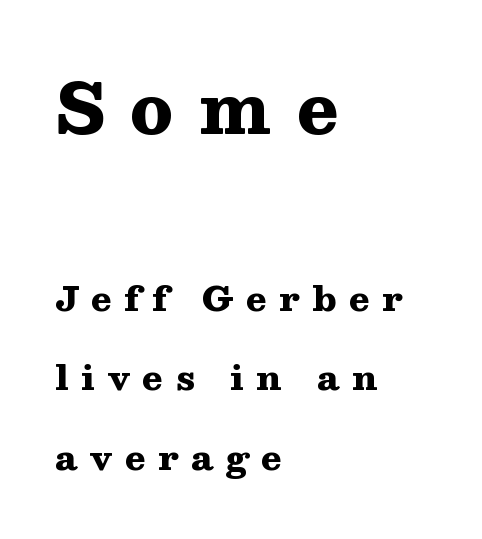
Looks like regular typesetting: each glyph gets only the width it needs. This rendering employs a face with finishing strokes, i.e., a serif. Summary of vertical rhythm: relaxed, with wide interline spacing. Words float on clear page, feet unadorned. The block sitting higher on the canvas is the one with enlarged characters.
